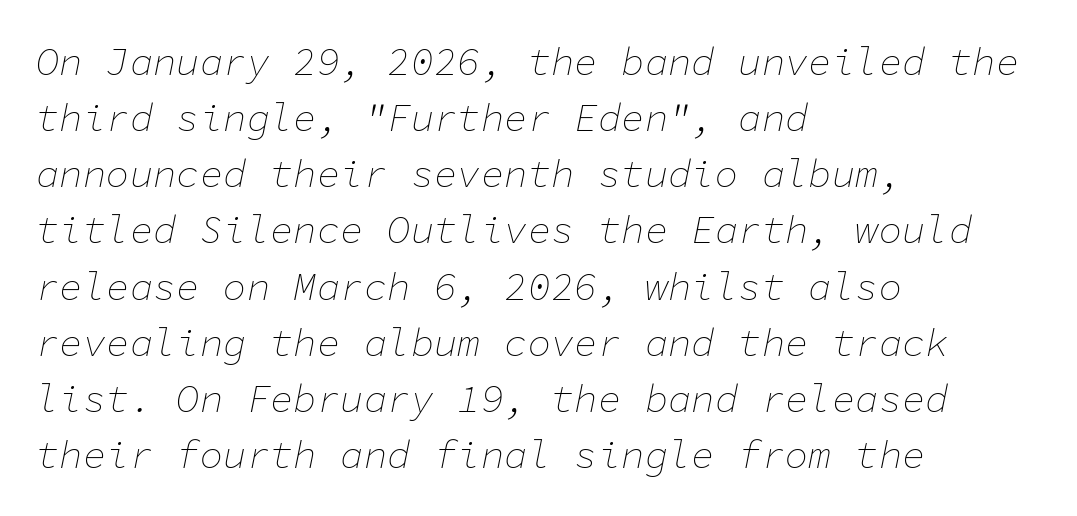
{"italic": "yes", "lean": "right", "slant_degrees": 11, "bold": "no", "weight": "thin", "width": "normal", "stroke_contrast": "low", "x_height": "medium", "monospaced": "yes", "underline": "no", "align": "left", "line_spacing": "normal", "line_spacing_ratio": 1.44, "letter_spacing": "normal", "letter_spacing_em": 0.0, "glyph_px": 39}
